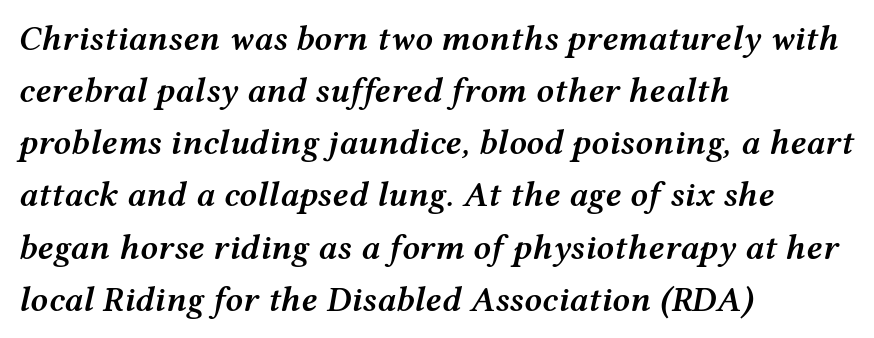
The passage shown is not underscored anywhere. Each letter keeps its own natural width here, so spacing adapts to shape. What's the leading like? Ordinary, nothing unusual. Caption: standard tracking, unaltered.
